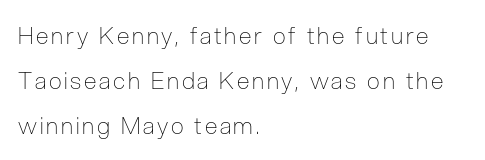
Q: Is the text bold? A: No.
Q: Is the text italic (slanted)? A: No, it is upright.
Q: Is the text underlined? A: No.
Q: How is the paragraph aligned? A: Left-aligned.
Q: Is the spacing between lines tight, normal or loose? A: Loose.
